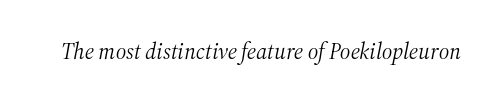
Q: Is the text bold? A: No.
Q: Is the text italic (slanted)? A: Yes, it leans right by about 12 degrees.
Q: Is the text underlined? A: No.
Q: Is the spacing between letters normal or unusually wide? A: Normal.
